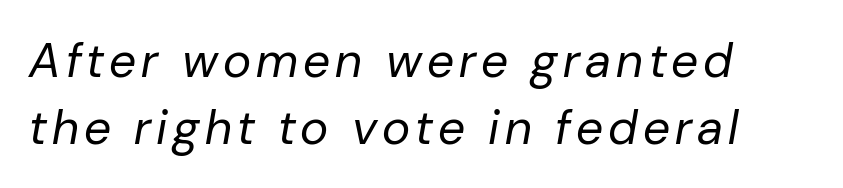
Q: Is the text bold? A: No.
Q: Is the text italic (slanted)? A: Yes, it leans right by about 10 degrees.
Q: Is the text underlined? A: No.
Q: How is the paragraph aligned? A: Left-aligned.
Q: Is the spacing between lines tight, normal or loose? A: Normal.
Q: Width (condensed, normal, or wide)? A: Normal.
Q: Stroke contrast? A: Low.
Q: x-height? A: Medium.
Q: Monospaced? A: No.
